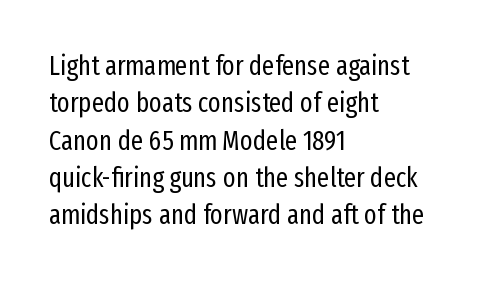
{"italic": "no", "bold": "no", "underline": "no", "align": "left", "line_spacing": "normal", "line_spacing_ratio": 1.38, "letter_spacing": "normal", "letter_spacing_em": 0.0, "glyph_px": 27}
